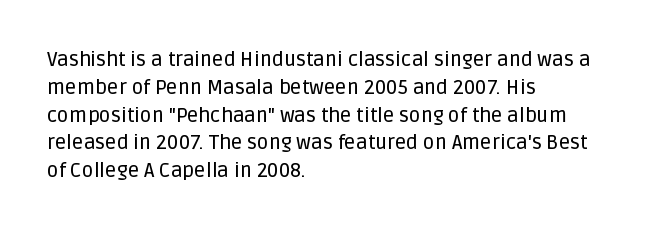
The image shows 20 px text type, upright; set left-aligned, normal line spacing (1.39x), normal letter spacing, not underlined.
